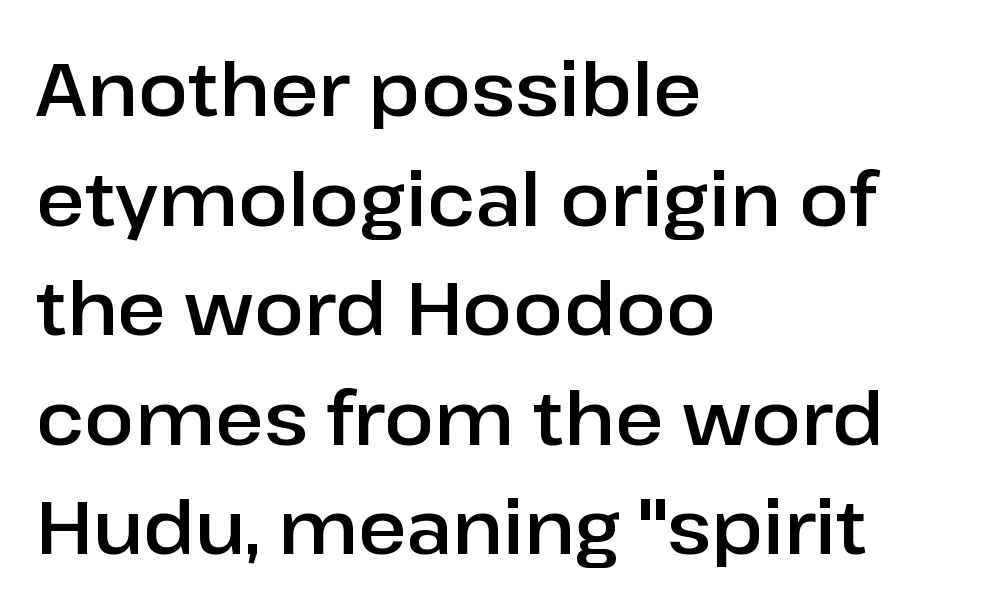
Q: Is the text italic (slanted)? A: No, it is upright.
Q: Is the typeface a serif or a sans-serif typeface? A: Sans-serif.
Q: Is the text underlined? A: No.
Q: How is the paragraph aligned? A: Left-aligned.
Q: Is the spacing between letters normal or unusually wide? A: Normal.
Q: Is the spacing between lines tight, normal or loose? A: Normal.
Q: Width (condensed, normal, or wide)? A: Normal.
Q: Stroke contrast? A: Low.
Q: x-height? A: Medium.
Q: Monospaced? A: No.
